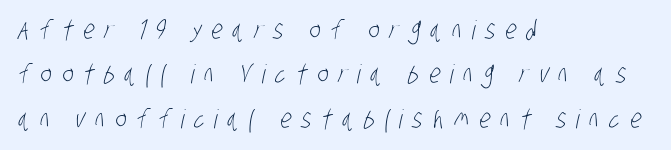
The image shows 26 px text type; set left-aligned, line spacing 1.71x, unusually wide letter spacing (+0.39 em), not underlined.
